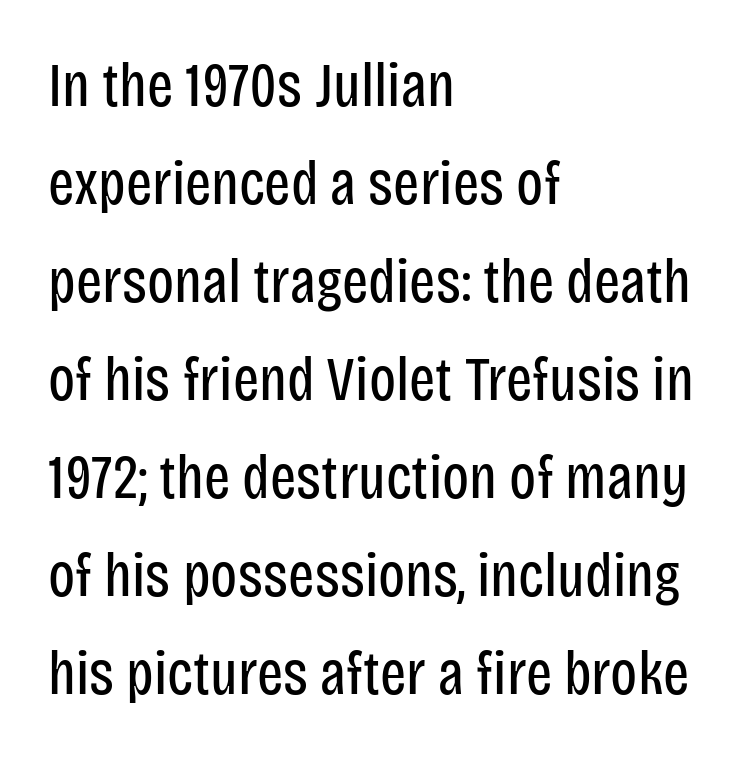
Q: Is the text bold? A: No.
Q: Is the text italic (slanted)? A: No, it is upright.
Q: Is the typeface a serif or a sans-serif typeface? A: Sans-serif.
Q: Is the text underlined? A: No.
Q: How is the paragraph aligned? A: Left-aligned.
Q: Is the spacing between letters normal or unusually wide? A: Normal.
Q: Is the spacing between lines tight, normal or loose? A: Normal.
Q: Width (condensed, normal, or wide)? A: Condensed.
Q: Stroke contrast? A: Low.
Q: x-height? A: Large.
Q: Monospaced? A: No.
